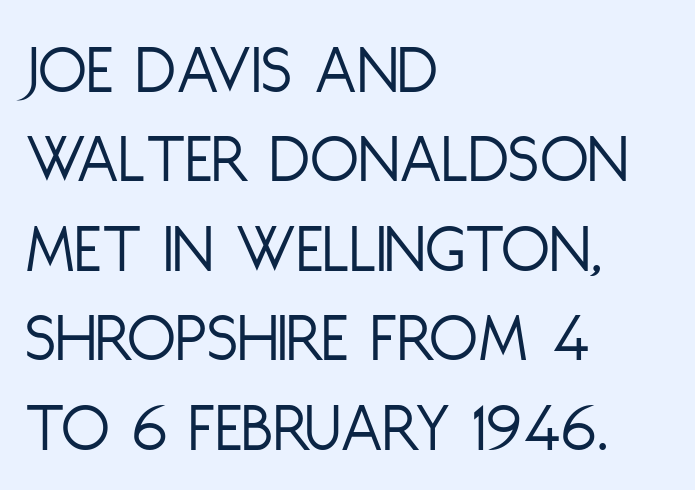
The type sits square on the baseline with zero lean. Note the varied advance widths — an 'i' is clearly narrower than an 'm'. Honestly, the letter spacing is just normal — you wouldn't notice it. The passage shown is not underscored anywhere. The designer left line spacing at the default. Typeset ragged right — the left edge is the straight one.
